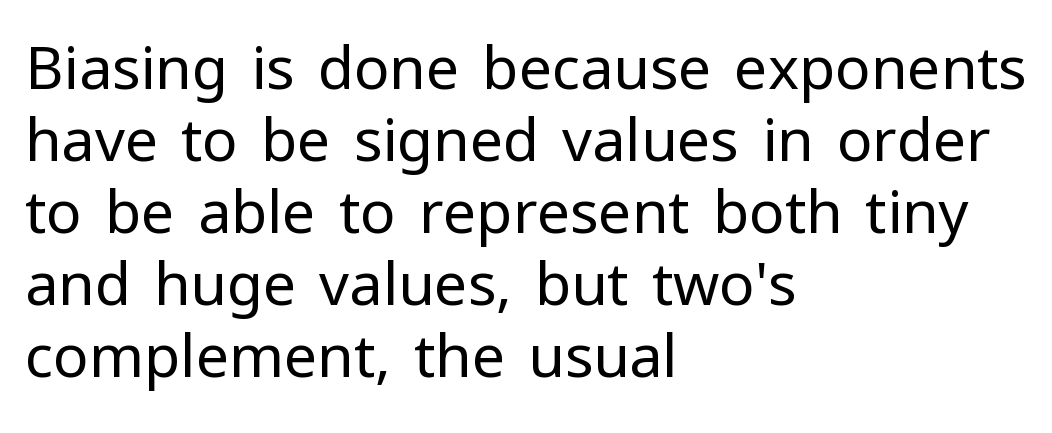
{"serif": "no", "italic": "no", "bold": "no", "weight": "regular", "width": "normal", "stroke_contrast": "low", "x_height": "medium", "monospaced": "no", "underline": "no", "align": "left", "line_spacing_ratio": 1.22, "letter_spacing": "normal", "letter_spacing_em": 0.0, "glyph_px": 59}
